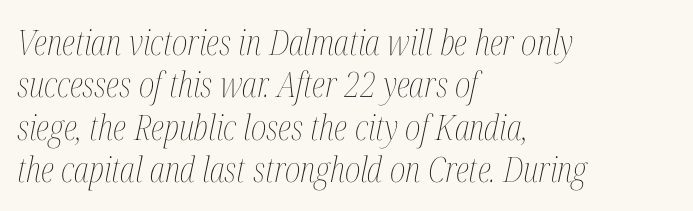
Spacing verdict: proportional, widths tailored to each character. The rendering anchors every line to the left-hand side. Clear beneath every line of the passage. The tracking reads as untouched default to a designer's eye.
